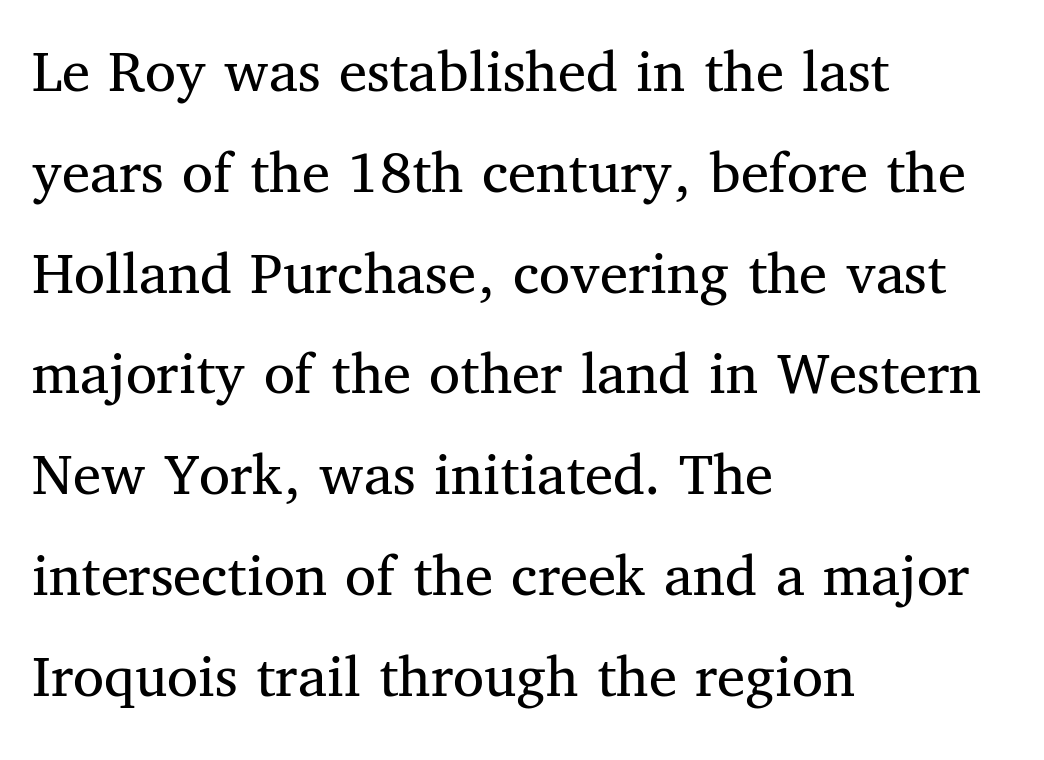
{"serif": "yes", "italic": "no", "bold": "no", "weight": "regular", "width": "normal", "stroke_contrast": "medium", "x_height": "medium", "monospaced": "no", "underline": "no", "align": "left", "line_spacing": "normal", "line_spacing_ratio": 1.6, "letter_spacing": "normal", "letter_spacing_em": 0.0, "glyph_px": 63}
